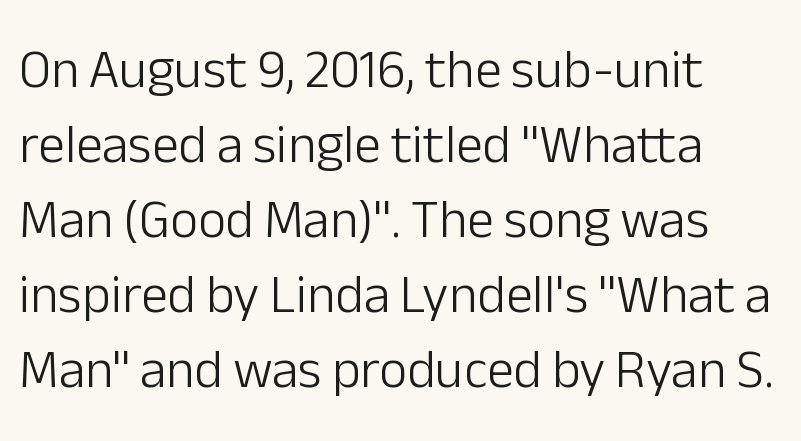
The image shows 54 px light sans-serif type, upright; set left-aligned, normal line spacing (1.39x), normal letter spacing, not underlined; low stroke contrast and a medium x-height.
